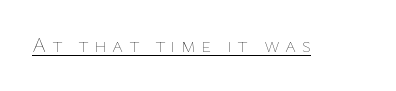
The image shows 21 px text type, upright; set unusually wide letter spacing (+0.26 em), underlined.
